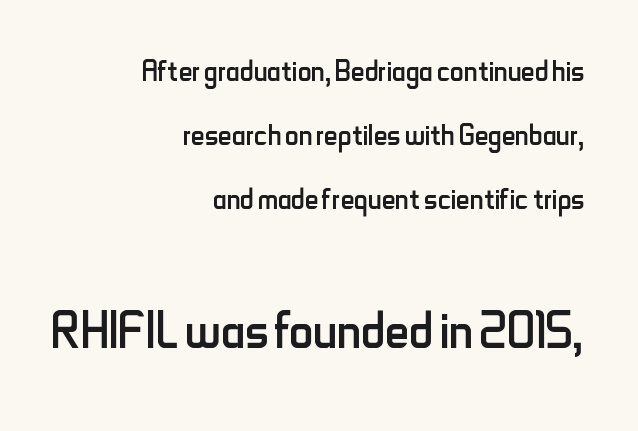
The string is rendered with underlining switched off. Casual observation: everything's shoved over to the right. Typographically, this falls in the sans-serif category. Stems here are at most as thick as an everyday book face.
